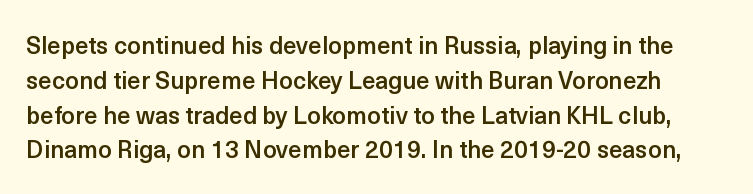
The image shows 24 px text type, upright; set normal line spacing (1.45x), normal letter spacing, not underlined.
